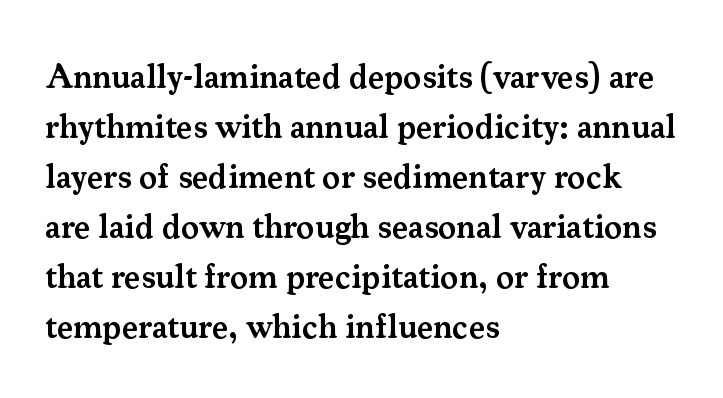
The image shows 34 px semibold serif type, upright; set left-aligned, normal line spacing (1.47x), normal letter spacing, not underlined; medium stroke contrast and a small x-height.
